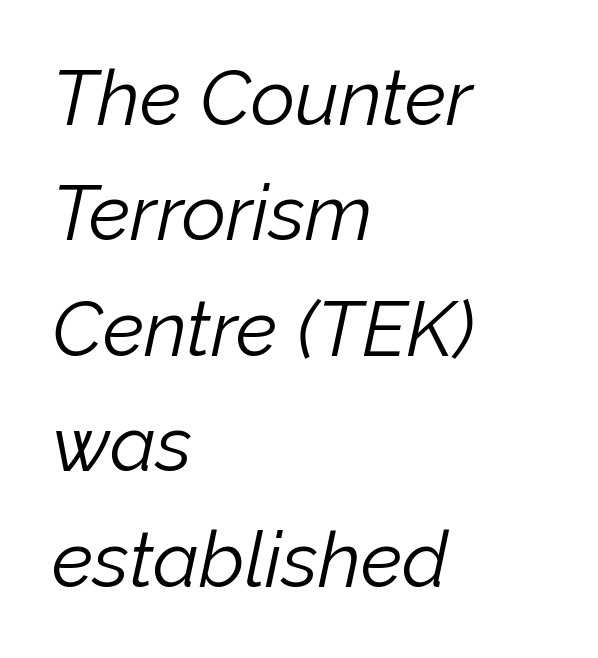
The type is set solid horizontally, with unmodified tracking. The passage shown is not bold in any degree. The passage is arranged the way most books set body copy — flush left. Horizontal bands of white between lines are of average thickness.
